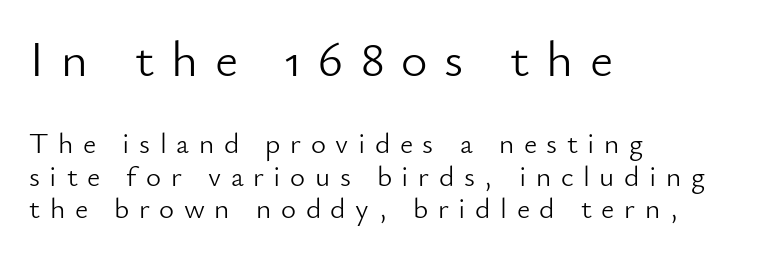
The image shows 51 px light sans-serif type, upright; set left-aligned, tight line spacing (1.11x), unusually wide letter spacing (+0.33 em), not underlined; the first (top) block is 1.76x larger; low stroke contrast and a small x-height.
